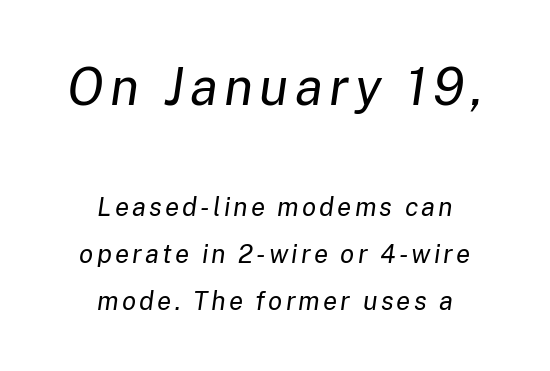
{"italic": "yes", "lean": "right", "slant_degrees": 8, "bold": "no", "weight": "regular", "width": "normal", "stroke_contrast": "low", "x_height": "medium", "monospaced": "no", "underline": "no", "align": "center", "line_spacing_ratio": 1.81, "larger_block": "first", "size_ratio": 2.0, "glyph_px": 52}
